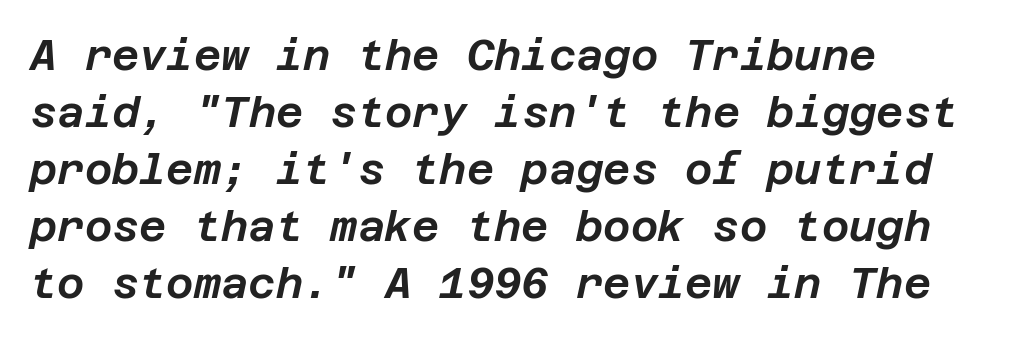
The image shows 42 px text type, italic (leaning right); set left-aligned, normal line spacing (1.36x), normal letter spacing, not underlined; low stroke contrast and a large x-height.
